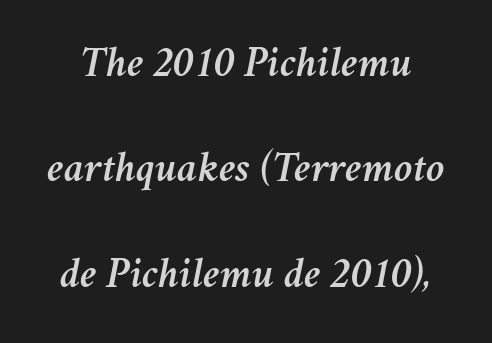
Q: Is the text italic (slanted)? A: Yes, it leans right by about 11 degrees.
Q: Is the text underlined? A: No.
Q: Is the spacing between letters normal or unusually wide? A: Normal.
Q: Is the spacing between lines tight, normal or loose? A: Loose.
Q: Width (condensed, normal, or wide)? A: Normal.
Q: Stroke contrast? A: Medium.
Q: x-height? A: Medium.
Q: Monospaced? A: No.
